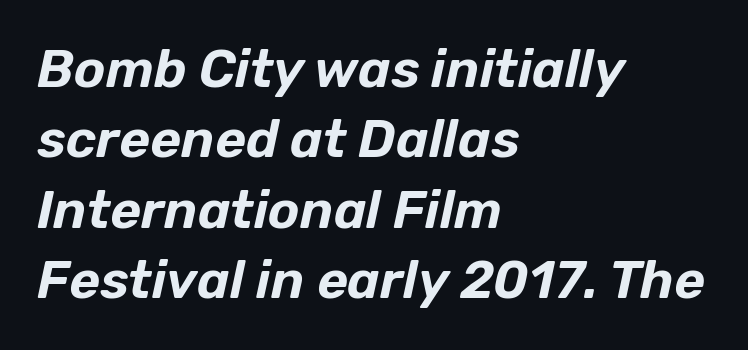
The image shows 53 px text type, italic (leaning right); set left-aligned, normal line spacing (1.33x), normal letter spacing, not underlined; low stroke contrast and a medium x-height.
